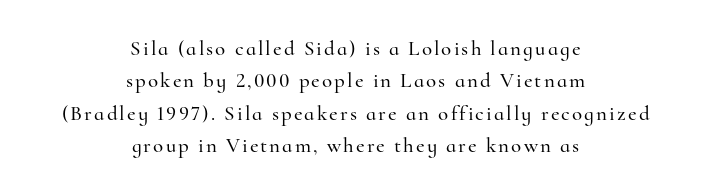
Q: Is the text italic (slanted)? A: No, it is upright.
Q: Is the text underlined? A: No.
Q: How is the paragraph aligned? A: Centered.
Q: Is the spacing between lines tight, normal or loose? A: Normal.
